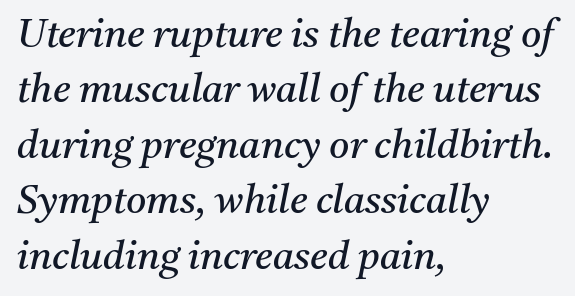
{"serif": "yes", "italic": "yes", "lean": "right", "slant_degrees": 11, "bold": "no", "weight": "regular", "width": "normal", "stroke_contrast": "medium", "x_height": "medium", "monospaced": "no", "underline": "no", "align": "left", "line_spacing": "normal", "line_spacing_ratio": 1.42, "letter_spacing": "normal", "letter_spacing_em": 0.0, "glyph_px": 39}
